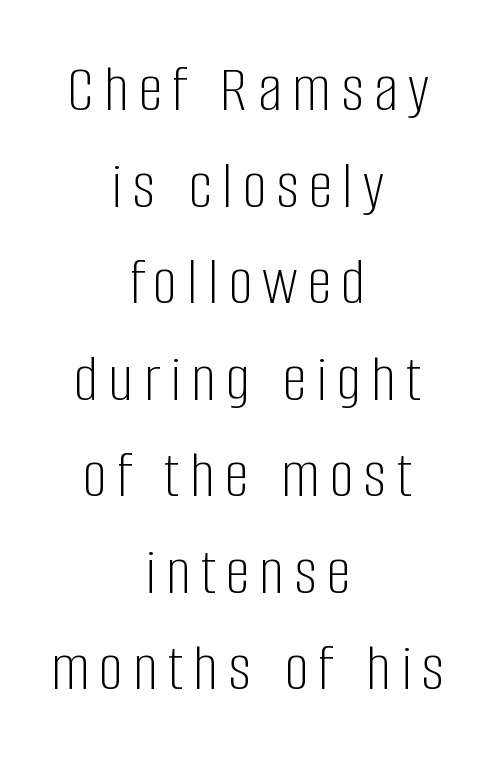
{"serif": "no", "italic": "no", "bold": "no", "weight": "light", "width": "condensed", "stroke_contrast": "low", "x_height": "large", "monospaced": "no", "underline": "no", "align": "center", "line_spacing": "normal", "line_spacing_ratio": 1.42, "glyph_px": 68}
